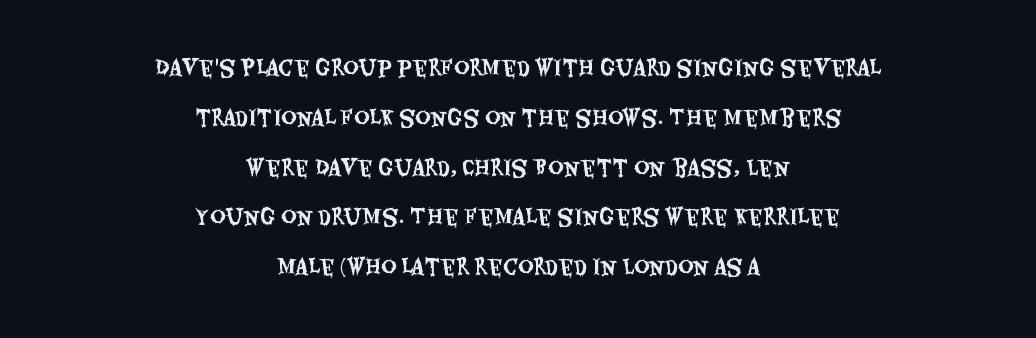
{"italic": "no", "underline": "no", "align": "center", "line_spacing": "loose", "line_spacing_ratio": 2.37, "letter_spacing": "normal", "letter_spacing_em": 0.0, "glyph_px": 21}
